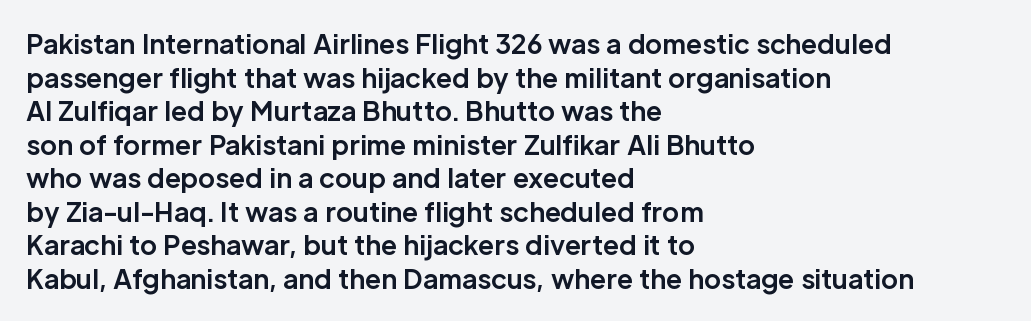
Regarding leading, the lines here are spaced in the standard way. Nothing unusual about the tracking: characters are spaced as the font intends. Clear beneath every line of the passage. The compositor pushed each line to the left boundary. Ascenders rise straight up at ninety degrees. The font is running at its bold setting.
